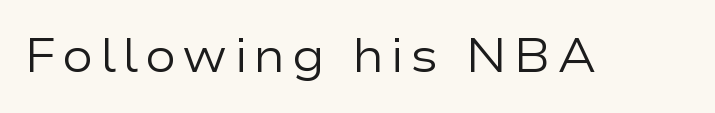
Q: Is the text bold? A: No.
Q: Is the text italic (slanted)? A: No, it is upright.
Q: Is the typeface a serif or a sans-serif typeface? A: Sans-serif.
Q: Is the text underlined? A: No.
Q: Width (condensed, normal, or wide)? A: Wide.
Q: Stroke contrast? A: Low.
Q: x-height? A: Medium.
Q: Monospaced? A: No.
